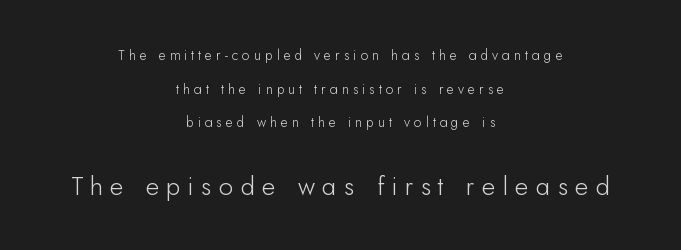
{"italic": "no", "bold": "no", "underline": "no", "align": "center", "line_spacing": "loose", "line_spacing_ratio": 2.4, "letter_spacing": "wide", "letter_spacing_em": 0.28, "larger_block": "second", "size_ratio": 1.86, "glyph_px": 26}
